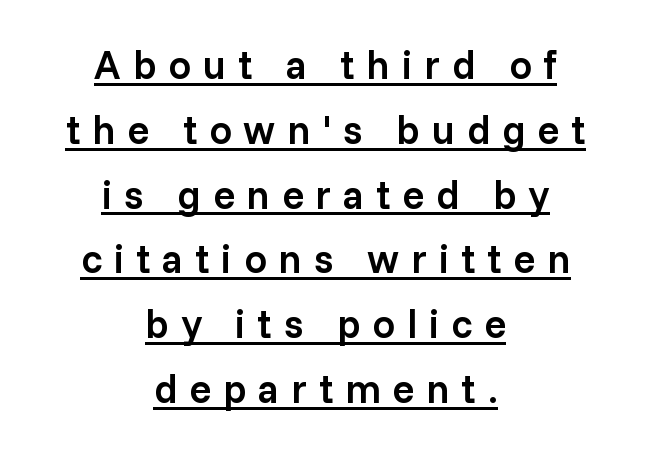
The image shows 40 px semibold sans-serif type, upright; set centered, normal line spacing (1.62x), unusually wide letter spacing (+0.3 em), underlined; low stroke contrast and a medium x-height.
